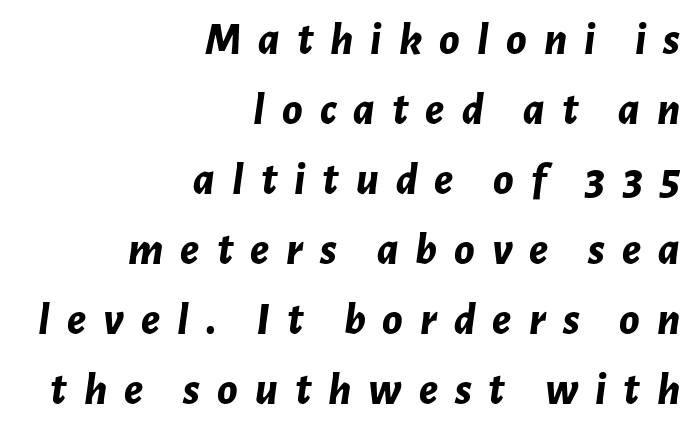
The image shows 46 px bold type, italic (leaning right); set right-aligned, normal line spacing (1.52x), unusually wide letter spacing (+0.37 em), not underlined; low stroke contrast and a medium x-height.
